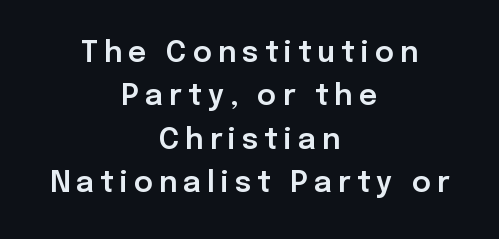
Rule under the text: the space is simply empty. Line spacing here is normal. This sample has the flowing, uneven cadence of proportional lettering. A roman cut, with each character standing at attention.
